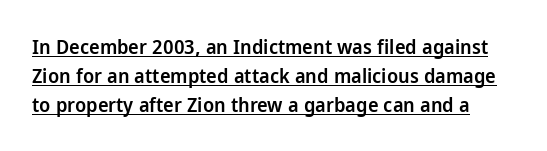
{"italic": "no", "bold": "semi", "underline": "yes", "line_spacing": "normal", "line_spacing_ratio": 1.46, "letter_spacing": "normal", "letter_spacing_em": 0.0, "glyph_px": 20}
